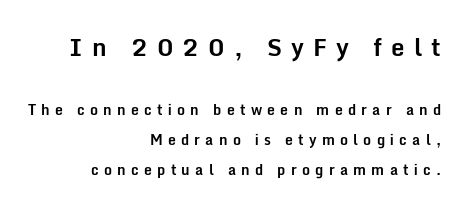
The image shows 24 px bold type, upright; set right-aligned, loose line spacing (2.15x), unusually wide letter spacing (+0.38 em), not underlined; the first (top) block is 1.71x larger.
